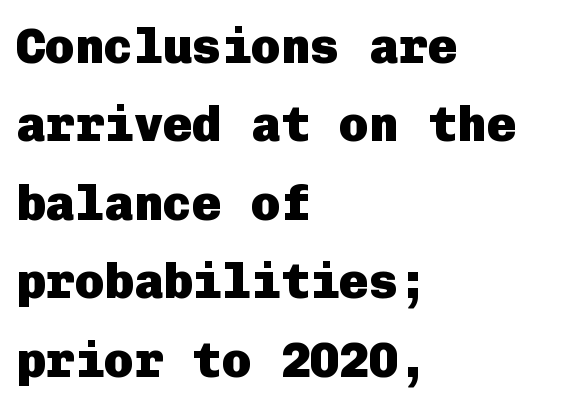
{"serif": "no", "italic": "no", "bold": "yes", "weight": "heavy", "width": "normal", "stroke_contrast": "low", "x_height": "medium", "underline": "no", "align": "left", "line_spacing": "normal", "line_spacing_ratio": 1.6, "letter_spacing": "normal", "letter_spacing_em": 0.0, "glyph_px": 49}
